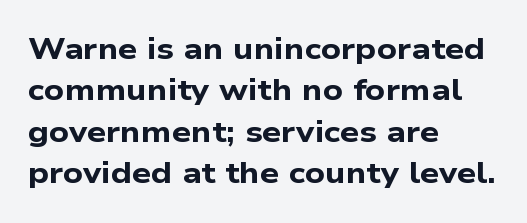
Q: Is the text bold? A: Yes.
Q: Is the typeface a serif or a sans-serif typeface? A: Sans-serif.
Q: Is the text underlined? A: No.
Q: How is the paragraph aligned? A: Left-aligned.
Q: Is the spacing between letters normal or unusually wide? A: Normal.
Q: Is the spacing between lines tight, normal or loose? A: Normal.
Q: Width (condensed, normal, or wide)? A: Wide.
Q: Stroke contrast? A: Low.
Q: x-height? A: Medium.
Q: Monospaced? A: No.
